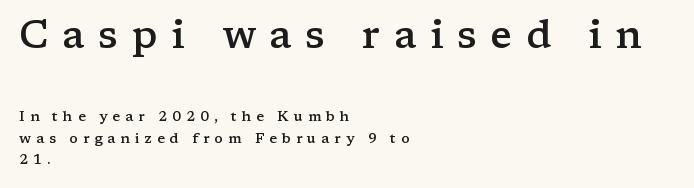
Q: Is the text bold? A: Semi-bold.
Q: Is the text italic (slanted)? A: No, it is upright.
Q: Is the typeface a serif or a sans-serif typeface? A: Serif.
Q: Is the text underlined? A: No.
Q: How is the paragraph aligned? A: Left-aligned.
Q: Is the spacing between letters normal or unusually wide? A: Unusually wide.
Q: Is the spacing between lines tight, normal or loose? A: Normal.
Q: Which block of text is set in a larger size, the first (top) or the second (bottom)? A: The first (top) one.
Q: Width (condensed, normal, or wide)? A: Wide.
Q: Stroke contrast? A: Low.
Q: x-height? A: Medium.
Q: Monospaced? A: No.
